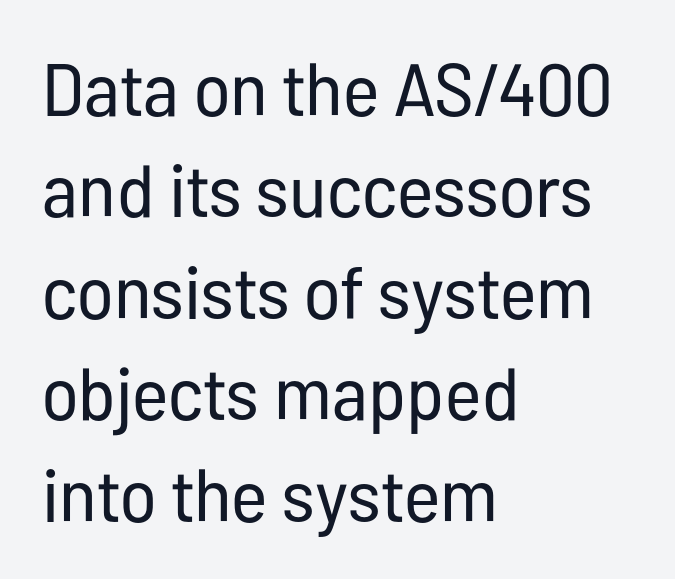
Stem width sits at or under what a default text font uses. The block of text has a typical density, with ordinary space between rows. The paragraph shown leans on its left margin. The face used here is rendered with its standard letterfit.
